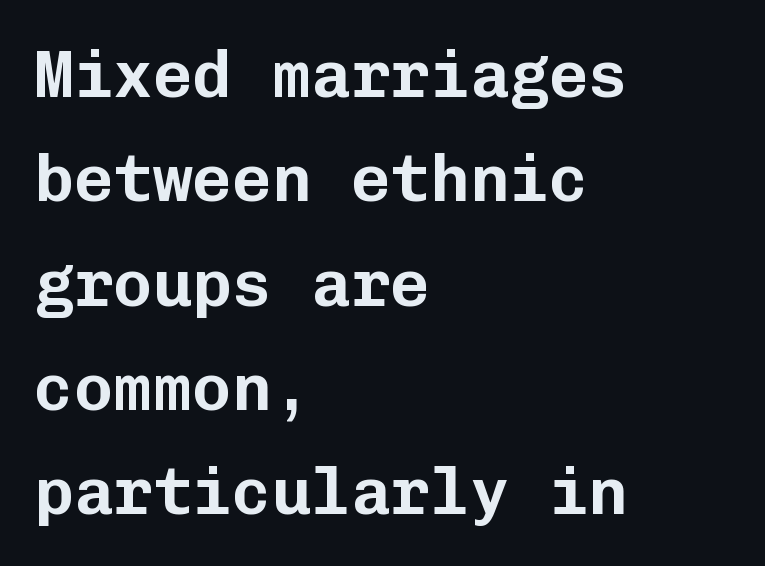
The image shows 66 px sans-serif type, upright, monospaced; set left-aligned, normal line spacing (1.58x), normal letter spacing, not underlined; low stroke contrast and a medium x-height.
